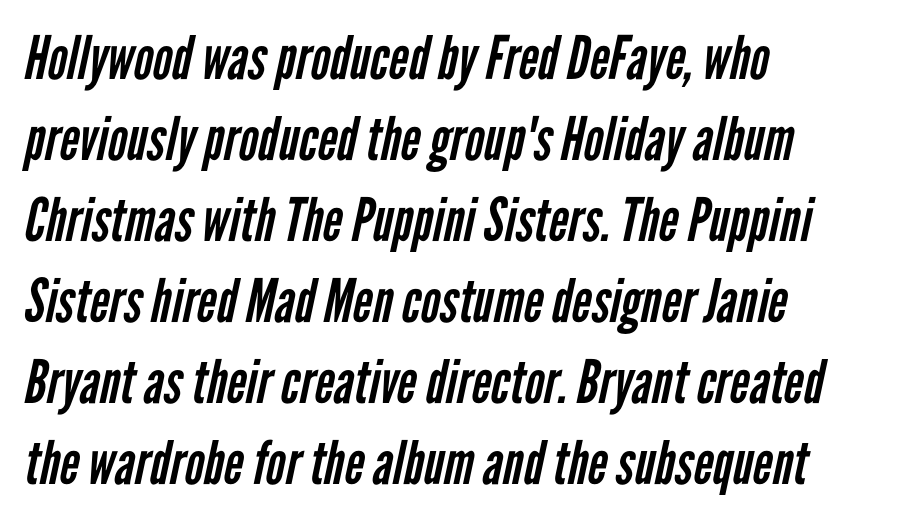
Q: Is the text bold? A: No.
Q: Is the typeface a serif or a sans-serif typeface? A: Sans-serif.
Q: Is the text underlined? A: No.
Q: How is the paragraph aligned? A: Left-aligned.
Q: Is the spacing between letters normal or unusually wide? A: Normal.
Q: Is the spacing between lines tight, normal or loose? A: Normal.
Q: Width (condensed, normal, or wide)? A: Condensed.
Q: Stroke contrast? A: Low.
Q: x-height? A: Medium.
Q: Monospaced? A: No.
